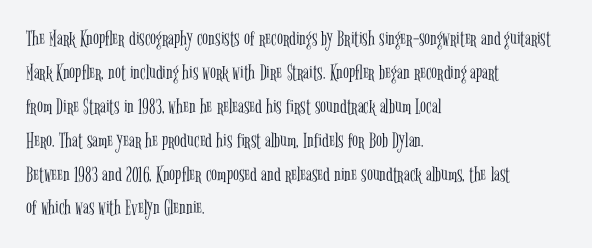
{"italic": "no", "bold": "no", "underline": "no", "align": "left", "line_spacing": "normal", "line_spacing_ratio": 1.54, "letter_spacing": "normal", "letter_spacing_em": 0.0, "glyph_px": 22}
